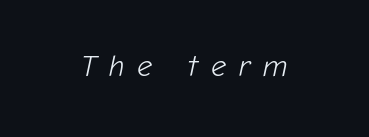
Q: Is the text bold? A: No.
Q: Is the text italic (slanted)? A: Yes, it leans right by about 12 degrees.
Q: Is the text underlined? A: No.
Q: Is the spacing between letters normal or unusually wide? A: Unusually wide.
Q: Width (condensed, normal, or wide)? A: Normal.
Q: Stroke contrast? A: Low.
Q: x-height? A: Medium.
Q: Monospaced? A: No.
